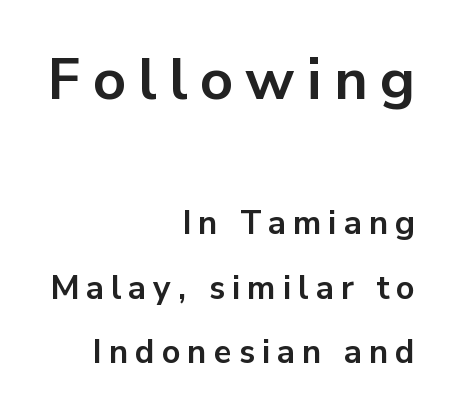
The image shows 58 px bold sans-serif type, upright; set right-aligned, loose line spacing (1.96x), unusually wide letter spacing (+0.21 em), not underlined; the first (top) block is 1.76x larger; low stroke contrast and a medium x-height.
